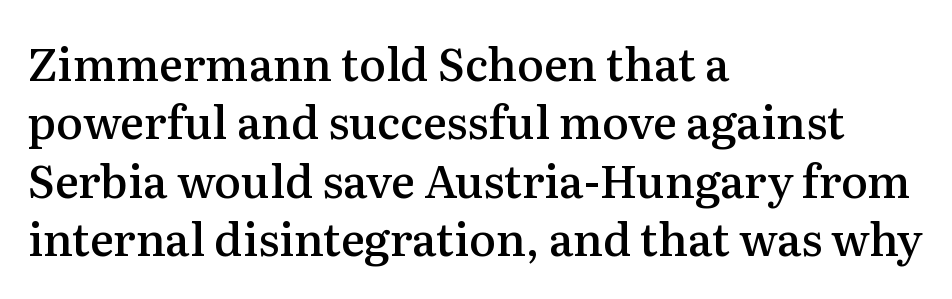
The image shows 45 px semibold serif type, upright; set left-aligned, normal line spacing (1.3x), normal letter spacing, not underlined; medium stroke contrast and a medium x-height.
